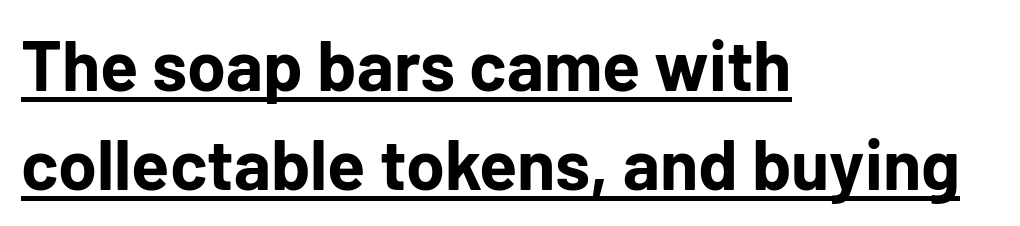
The image shows 70 px bold sans-serif type, upright; set left-aligned, normal line spacing (1.42x), normal letter spacing, underlined; low stroke contrast and a medium x-height.
